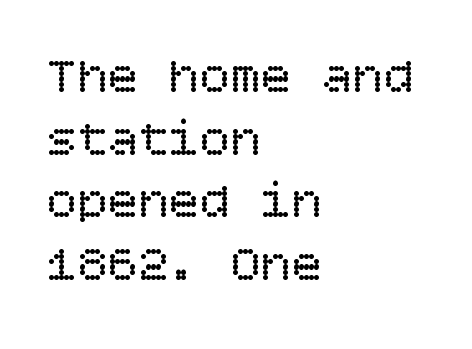
{"italic": "no", "bold": "no", "weight": "regular", "width": "normal", "stroke_contrast": "low", "x_height": "large", "underline": "no", "align": "left", "line_spacing_ratio": 1.23, "letter_spacing": "normal", "letter_spacing_em": 0.0, "glyph_px": 51}
